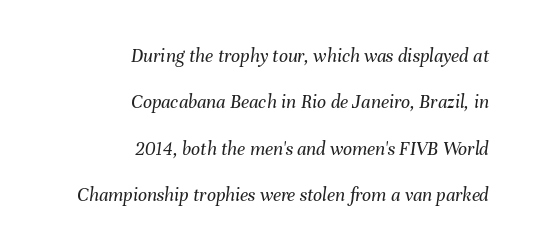
The image shows 20 px text type, italic (leaning right); set right-aligned, loose line spacing (2.32x), normal letter spacing, not underlined.
